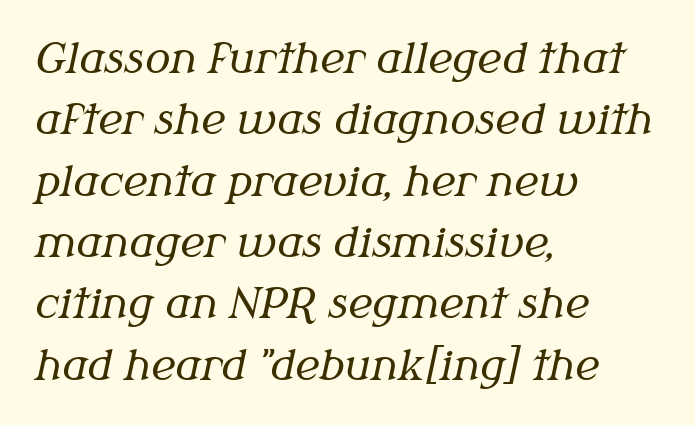
The face looks like a standard text weight, possibly lighter. To sum up the face: it has serifs. Tracking value appears to be zero — textbook default spacing. Every character sits at an angle, as italics do.
